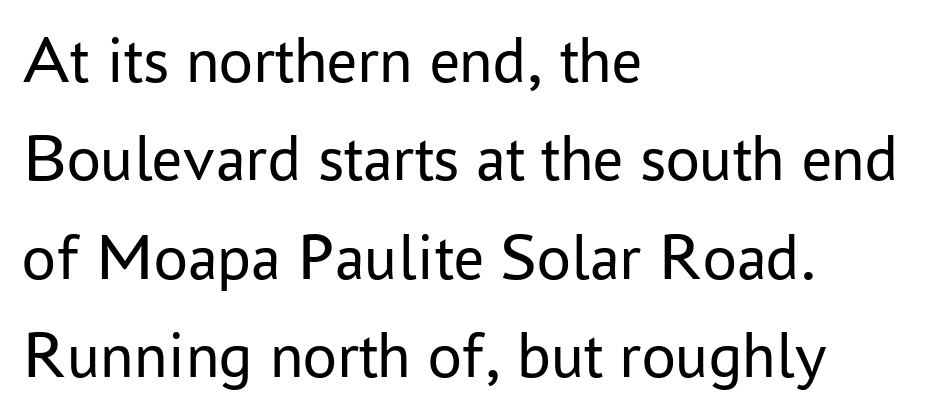
{"serif": "no", "italic": "no", "bold": "no", "weight": "regular", "width": "normal", "stroke_contrast": "low", "x_height": "medium", "monospaced": "no", "underline": "no", "align": "left", "line_spacing": "normal", "line_spacing_ratio": 1.47, "letter_spacing": "normal", "letter_spacing_em": 0.0, "glyph_px": 67}
